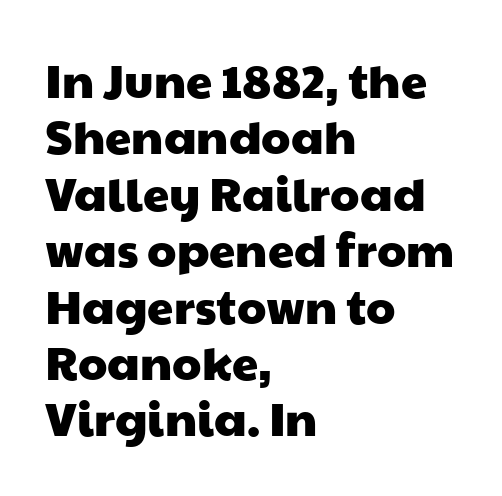
{"serif": "no", "width": "wide", "stroke_contrast": "low", "x_height": "medium", "monospaced": "no", "underline": "no", "align": "left", "line_spacing_ratio": 1.2, "letter_spacing": "normal", "letter_spacing_em": 0.0, "glyph_px": 47}
